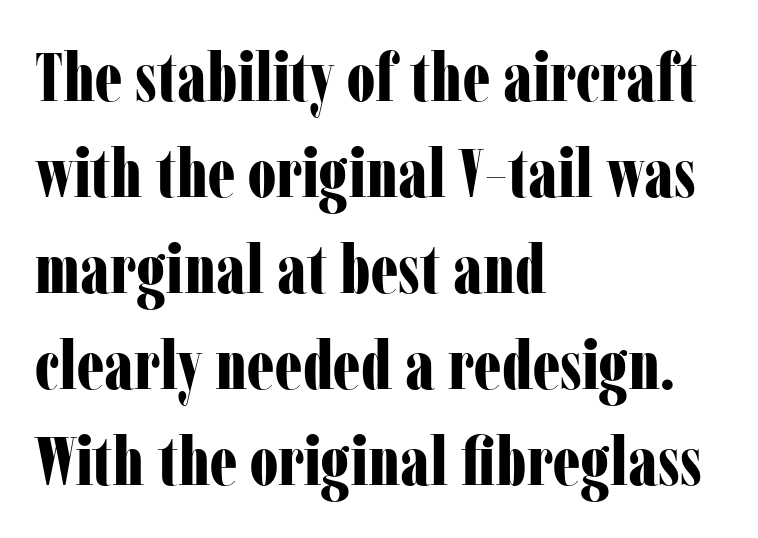
Q: Is the text bold? A: Yes.
Q: Is the text italic (slanted)? A: No, it is upright.
Q: Is the typeface a serif or a sans-serif typeface? A: Serif.
Q: Is the text underlined? A: No.
Q: How is the paragraph aligned? A: Left-aligned.
Q: Is the spacing between letters normal or unusually wide? A: Normal.
Q: Is the spacing between lines tight, normal or loose? A: Normal.
Q: Width (condensed, normal, or wide)? A: Condensed.
Q: Stroke contrast? A: Low.
Q: x-height? A: Medium.
Q: Monospaced? A: No.
